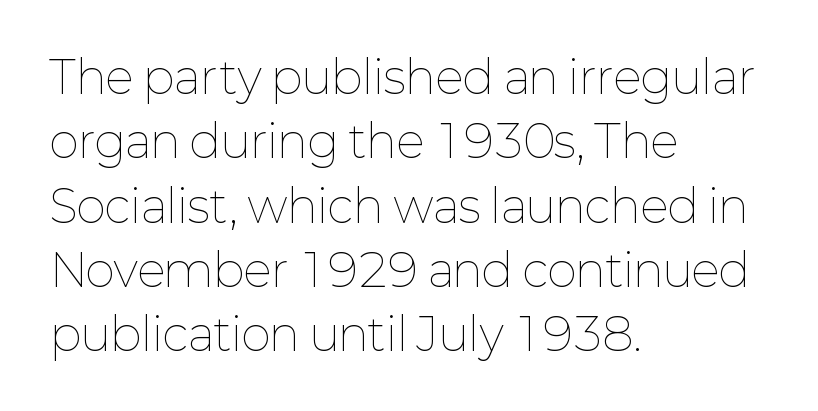
{"italic": "no", "bold": "no", "weight": "thin", "width": "normal", "stroke_contrast": "low", "x_height": "medium", "monospaced": "no", "underline": "no", "align": "left", "line_spacing": "normal", "line_spacing_ratio": 1.43, "letter_spacing": "normal", "letter_spacing_em": 0.0, "glyph_px": 45}
